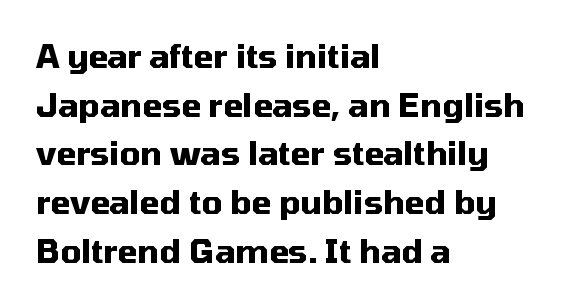
Q: Is the text bold? A: Yes.
Q: Is the text italic (slanted)? A: No, it is upright.
Q: Is the typeface a serif or a sans-serif typeface? A: Sans-serif.
Q: Is the text underlined? A: No.
Q: How is the paragraph aligned? A: Left-aligned.
Q: Is the spacing between letters normal or unusually wide? A: Normal.
Q: Is the spacing between lines tight, normal or loose? A: Normal.
Q: Width (condensed, normal, or wide)? A: Normal.
Q: Stroke contrast? A: Medium.
Q: x-height? A: Medium.
Q: Monospaced? A: No.
